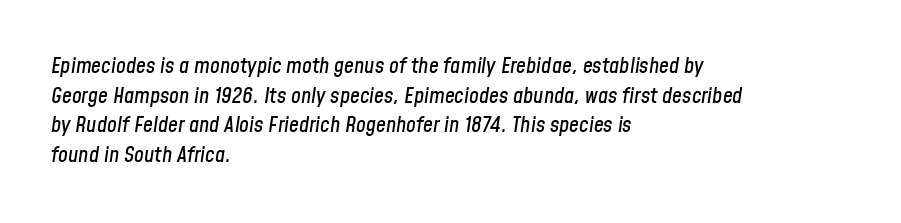
The image shows 22 px text type, italic (leaning right); set left-aligned, normal line spacing (1.35x), normal letter spacing, not underlined.
